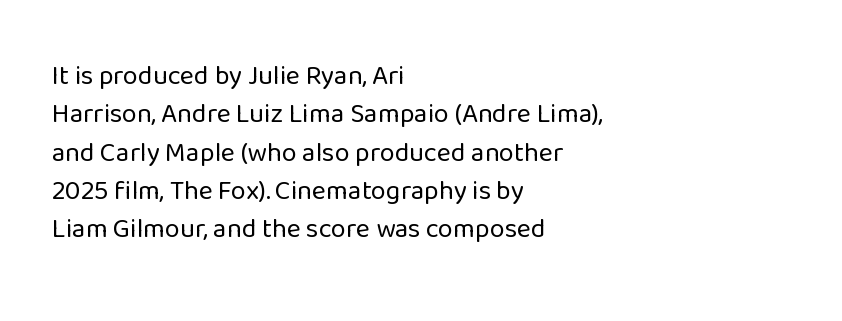
The image shows 27 px text type, upright; set left-aligned, normal line spacing (1.42x), normal letter spacing, not underlined.
